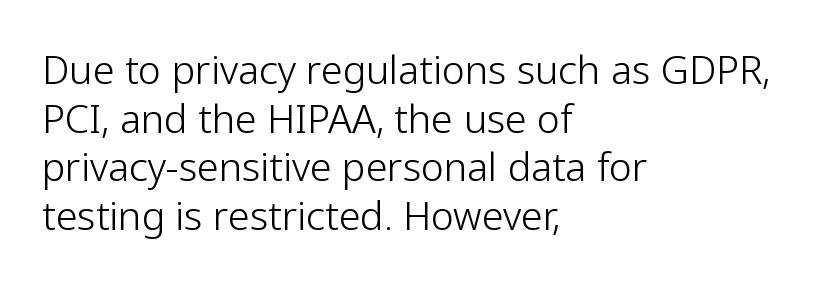
Q: Is the text bold? A: No.
Q: Is the text italic (slanted)? A: No, it is upright.
Q: Is the typeface a serif or a sans-serif typeface? A: Sans-serif.
Q: Is the text underlined? A: No.
Q: How is the paragraph aligned? A: Left-aligned.
Q: Is the spacing between letters normal or unusually wide? A: Normal.
Q: Is the spacing between lines tight, normal or loose? A: Normal.
Q: Width (condensed, normal, or wide)? A: Normal.
Q: Stroke contrast? A: Low.
Q: x-height? A: Medium.
Q: Monospaced? A: No.
